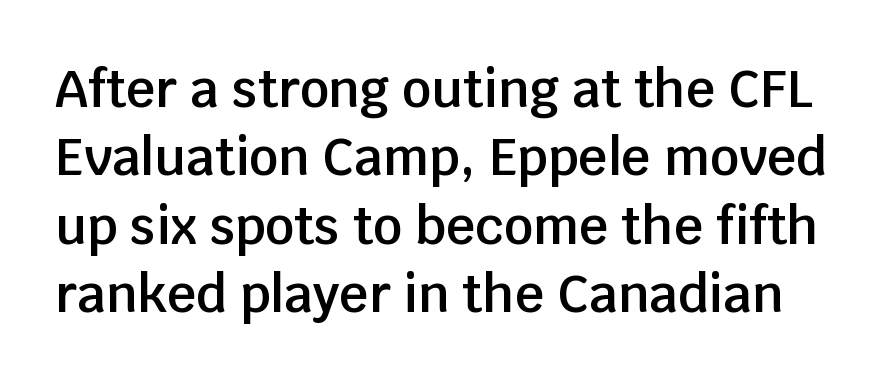
Q: Is the text bold? A: Semi-bold.
Q: Is the text italic (slanted)? A: No, it is upright.
Q: Is the typeface a serif or a sans-serif typeface? A: Sans-serif.
Q: Is the text underlined? A: No.
Q: Is the spacing between letters normal or unusually wide? A: Normal.
Q: Is the spacing between lines tight, normal or loose? A: Normal.
Q: Width (condensed, normal, or wide)? A: Normal.
Q: Stroke contrast? A: Low.
Q: x-height? A: Large.
Q: Monospaced? A: No.
